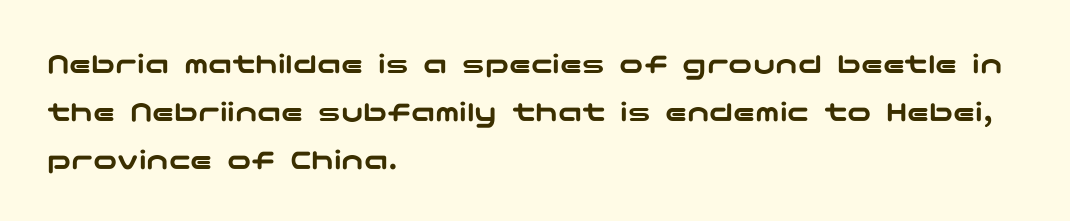
Q: Is the text italic (slanted)? A: No, it is upright.
Q: Is the typeface a serif or a sans-serif typeface? A: Sans-serif.
Q: Is the text underlined? A: No.
Q: How is the paragraph aligned? A: Left-aligned.
Q: Is the spacing between letters normal or unusually wide? A: Normal.
Q: Is the spacing between lines tight, normal or loose? A: Normal.
Q: Width (condensed, normal, or wide)? A: Wide.
Q: Stroke contrast? A: Low.
Q: x-height? A: Medium.
